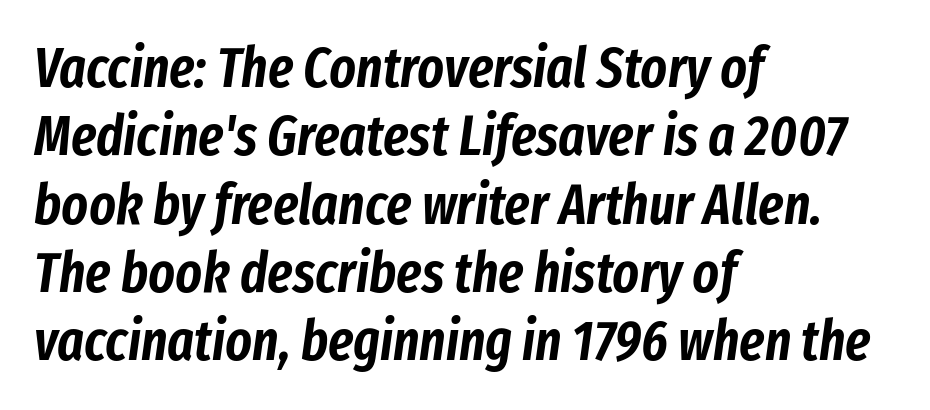
Just letters on the line, the space beneath them empty. The text carries the slant typical of an italic or oblique font. Students, note that the glyphs here touch the page at normal intervals. Proportional: the letters do not fall into vertical columns. The ragged edge is on the right, which tells us the setting is flush left.
